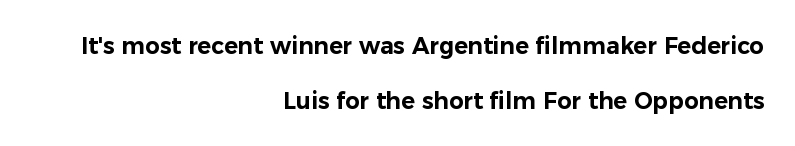
Compared with typical paragraphs, the rows here are farther apart. Caption: multi-line text, flush right, ragged left. Unlike italic type, these characters show no tilt at all. A clean baseline with only descenders dipping below it.
